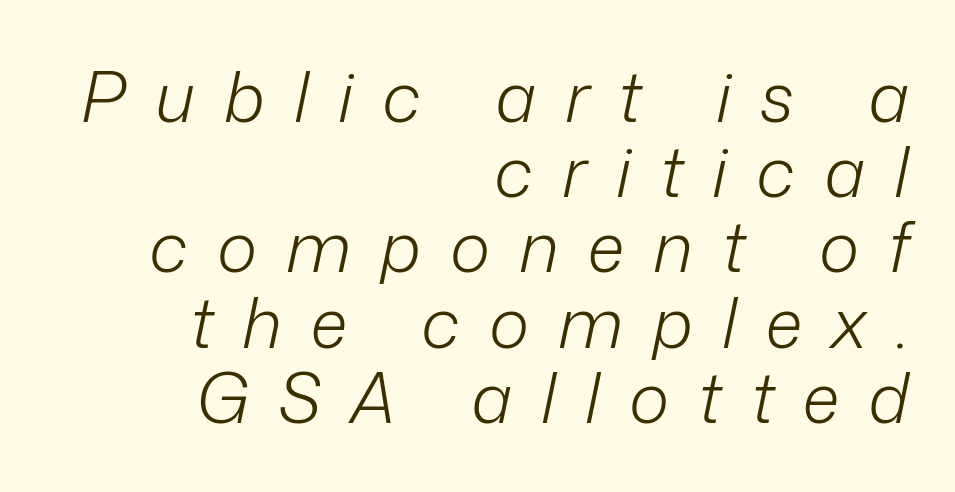
The image shows 69 px light type, italic (leaning right); set right-aligned, tight line spacing (1.09x), unusually wide letter spacing (+0.42 em), not underlined; low stroke contrast and a medium x-height.
